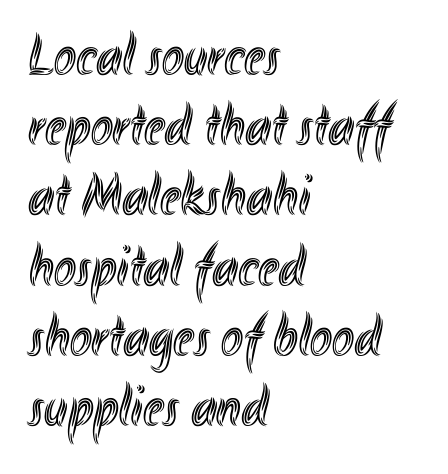
{"width": "condensed", "x_height": "small", "monospaced": "no", "underline": "no", "align": "left", "line_spacing_ratio": 1.19, "letter_spacing": "normal", "letter_spacing_em": 0.0, "glyph_px": 59}
